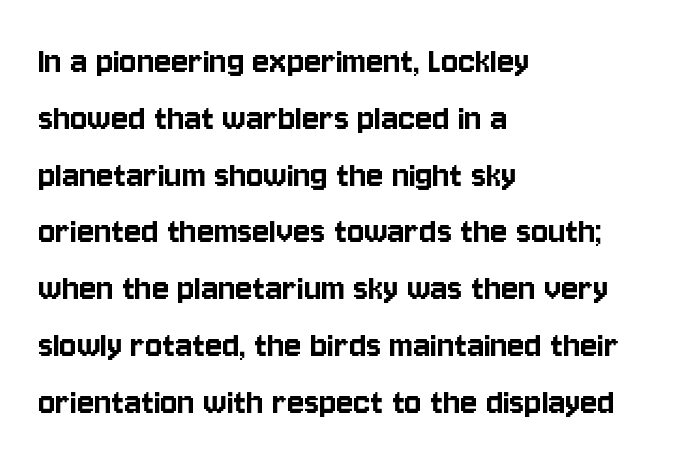
{"serif": "no", "italic": "no", "width": "condensed", "stroke_contrast": "low", "x_height": "large", "monospaced": "no", "underline": "no", "align": "left", "line_spacing": "normal", "line_spacing_ratio": 1.42, "letter_spacing": "normal", "letter_spacing_em": 0.0, "glyph_px": 40}
